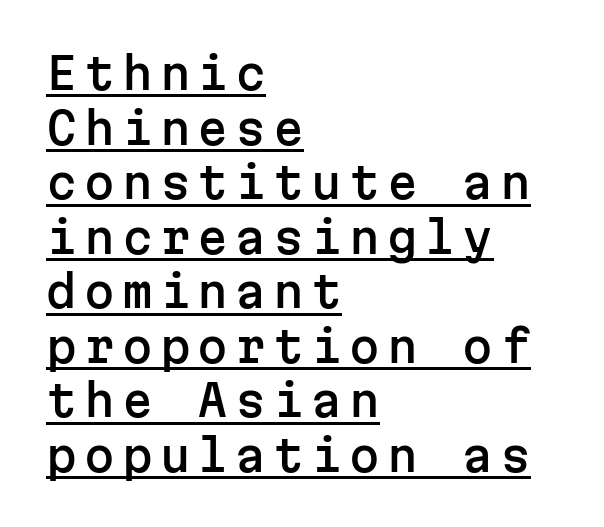
Each line of the rendering has a horizontal stroke beneath the glyphs. The type family on display is of the sans-serif kind. The letters march in equal steps, a hallmark of fixed-pitch type. Typeset ragged right — the left edge is the straight one.
